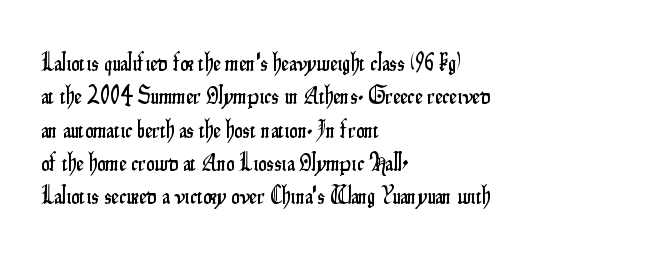
Style check: upright. Bare-footed words on every line. The passage shown has conventional tracking throughout. If you measured baseline to baseline, you'd find a middling distance. A student would call this left alignment; a typographer would say flush left, rag right.
